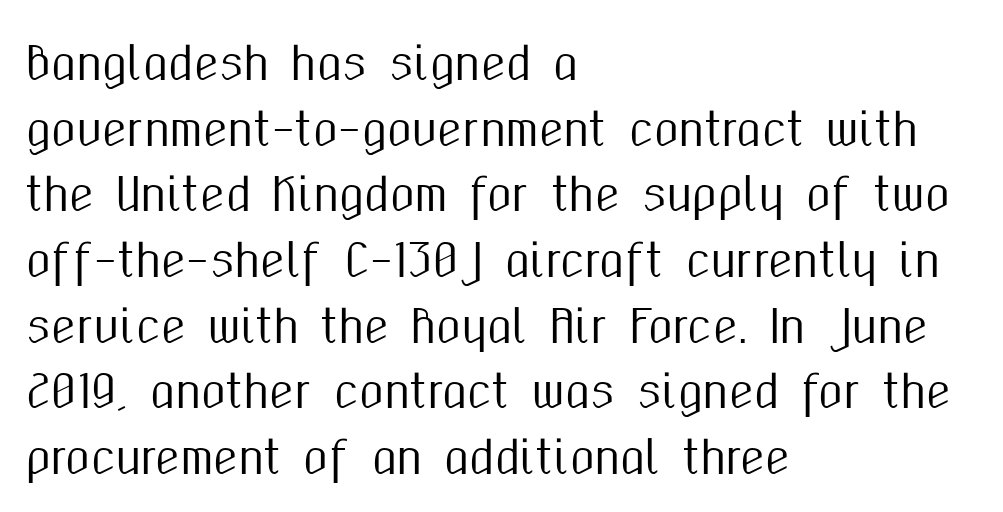
Q: Is the text italic (slanted)? A: No, it is upright.
Q: Is the typeface a serif or a sans-serif typeface? A: Sans-serif.
Q: Is the text underlined? A: No.
Q: How is the paragraph aligned? A: Left-aligned.
Q: Is the spacing between letters normal or unusually wide? A: Normal.
Q: Is the spacing between lines tight, normal or loose? A: Normal.
Q: Width (condensed, normal, or wide)? A: Condensed.
Q: Stroke contrast? A: Medium.
Q: x-height? A: Medium.
Q: Monospaced? A: No.
